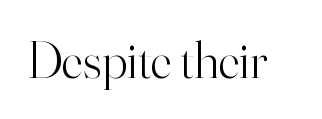
{"serif": "yes", "italic": "no", "bold": "no", "weight": "light", "width": "normal", "stroke_contrast": "high", "x_height": "small", "monospaced": "no", "underline": "no", "letter_spacing": "normal", "letter_spacing_em": 0.0, "glyph_px": 52}
